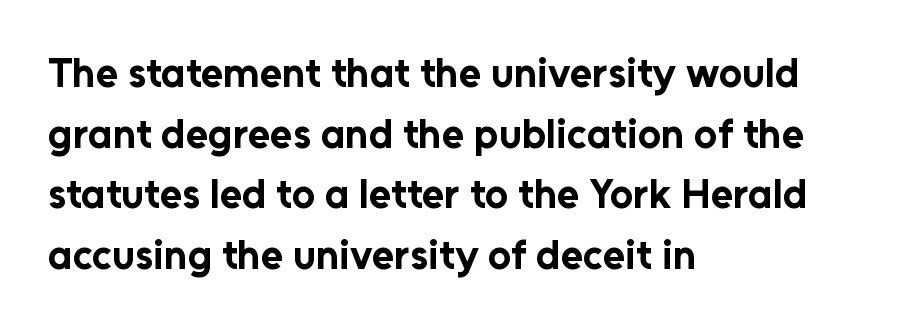
Q: Is the text bold? A: Yes.
Q: Is the text italic (slanted)? A: No, it is upright.
Q: Is the typeface a serif or a sans-serif typeface? A: Sans-serif.
Q: Is the text underlined? A: No.
Q: How is the paragraph aligned? A: Left-aligned.
Q: Is the spacing between letters normal or unusually wide? A: Normal.
Q: Is the spacing between lines tight, normal or loose? A: Normal.
Q: Width (condensed, normal, or wide)? A: Normal.
Q: Stroke contrast? A: Low.
Q: x-height? A: Medium.
Q: Monospaced? A: No.
